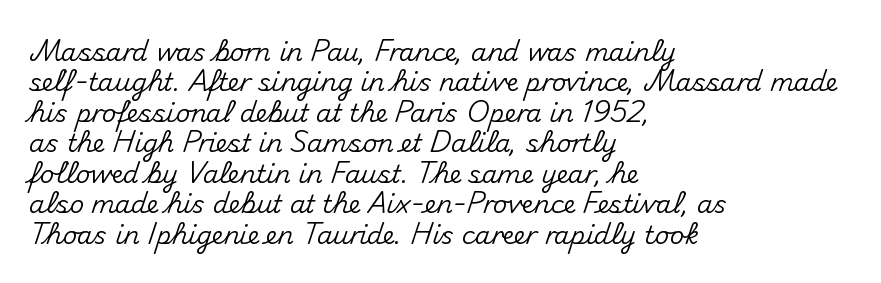
{"underline": "no", "align": "left", "line_spacing_ratio": 1.22, "letter_spacing": "normal", "letter_spacing_em": 0.0, "glyph_px": 25}
